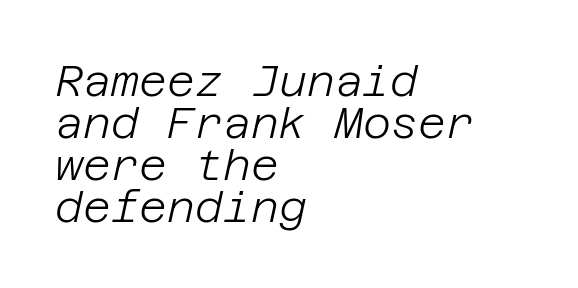
Look at the tracking — it's just the regular setting, nothing added. The glyphs look as if they've been sheared to an angle. Every row of glyphs begins at an identical x-position on the left. No word sits above an underline.
